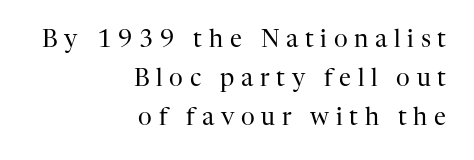
Check under the words: just untouched page. No heavy texture on the line: the type isn't bold. Spacing between characters has been opened up far beyond the box default. The specimen reads as upright at a glance. Horizontally, the lines are justified to the trailing edge only. If you measured baseline to baseline, you'd find a middling distance.
